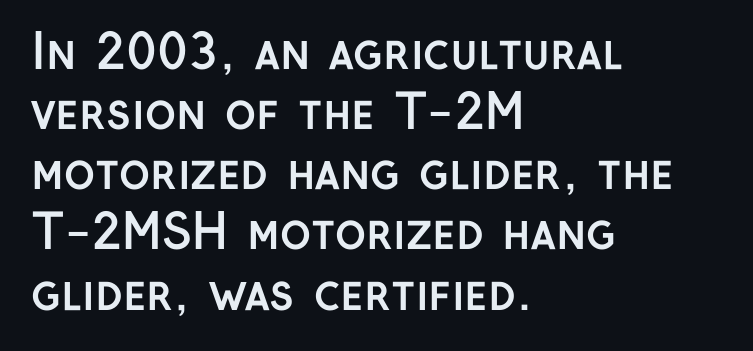
Q: Is the text bold? A: Yes.
Q: Is the text italic (slanted)? A: No, it is upright.
Q: Is the typeface a serif or a sans-serif typeface? A: Sans-serif.
Q: Is the text underlined? A: No.
Q: How is the paragraph aligned? A: Left-aligned.
Q: Is the spacing between letters normal or unusually wide? A: Normal.
Q: Is the spacing between lines tight, normal or loose? A: Normal.
Q: Width (condensed, normal, or wide)? A: Normal.
Q: Stroke contrast? A: Low.
Q: x-height? A: Medium.
Q: Monospaced? A: No.
